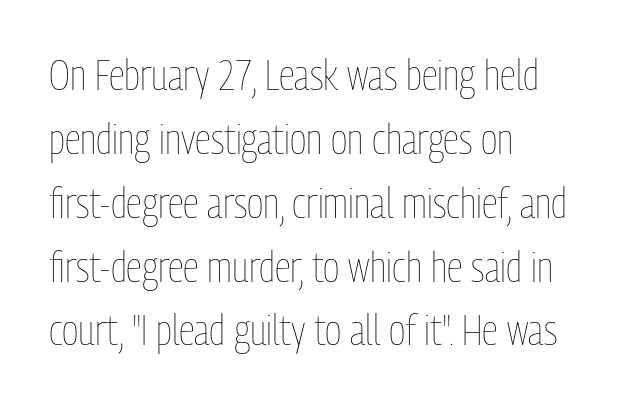
The image shows 42 px thin, condensed type, upright; set left-aligned, normal line spacing (1.52x), normal letter spacing, not underlined; low stroke contrast and a medium x-height.
